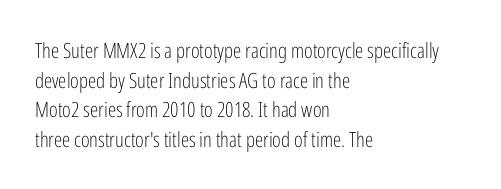
Quick note: underline off. Do the letters lean? They stand straight. The text block is weighted toward the left margin, trailing off unevenly rightward. This rendering leaves character spacing at its baseline value. Vertical spacing — default.
